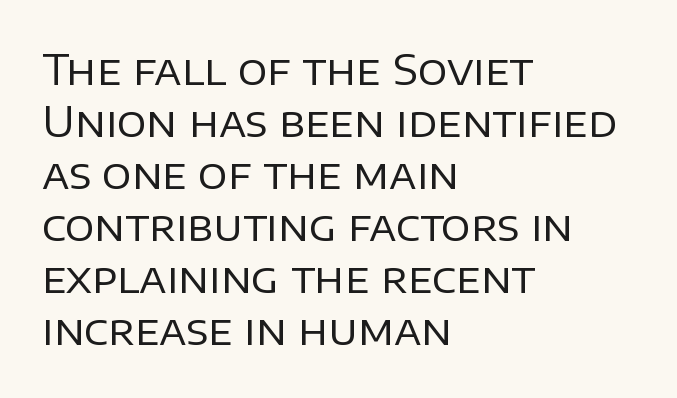
Q: Is the text bold? A: No.
Q: Is the text italic (slanted)? A: No, it is upright.
Q: Is the typeface a serif or a sans-serif typeface? A: Sans-serif.
Q: Is the text underlined? A: No.
Q: How is the paragraph aligned? A: Left-aligned.
Q: Is the spacing between letters normal or unusually wide? A: Normal.
Q: Is the spacing between lines tight, normal or loose? A: Normal.
Q: Width (condensed, normal, or wide)? A: Normal.
Q: Stroke contrast? A: Low.
Q: x-height? A: Large.
Q: Monospaced? A: No.
